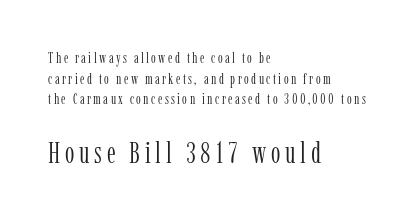
The leading is moderate, giving the passage an even texture. Each letter's strokes conclude with small projecting serifs. Nobody drew a line under any word here. Leftover space on each line is placed entirely after the last word. Compare the two chunks: the lower has the greater cap height.
